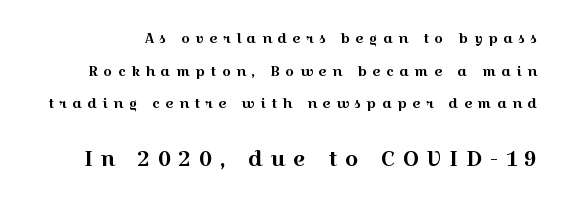
Baseline-to-baseline distance is far greater than the letter height. Ascenders rise straight up at ninety degrees. Honestly, there is no underline to notice here at all. Small over large — that's the arrangement of the two blocks here. Is the letter spacing exaggerated? Yes — the characters are pushed far apart.
